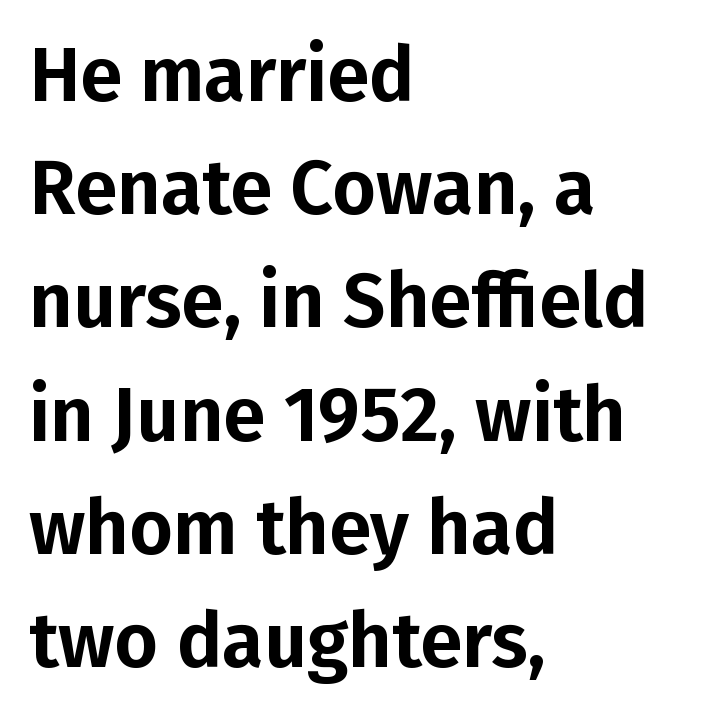
The image shows 76 px sans-serif type, upright; set left-aligned, normal line spacing (1.49x), normal letter spacing, not underlined; low stroke contrast and a medium x-height.
